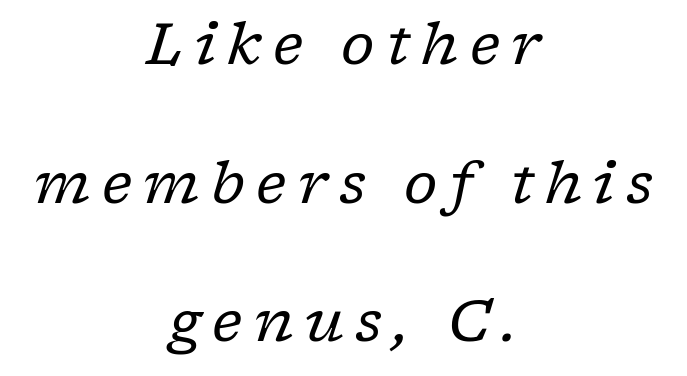
The image shows 57 px regular-weight serif type, italic (leaning right); set centered, loose line spacing (2.43x), unusually wide letter spacing (+0.2 em), not underlined; low stroke contrast and a medium x-height.
